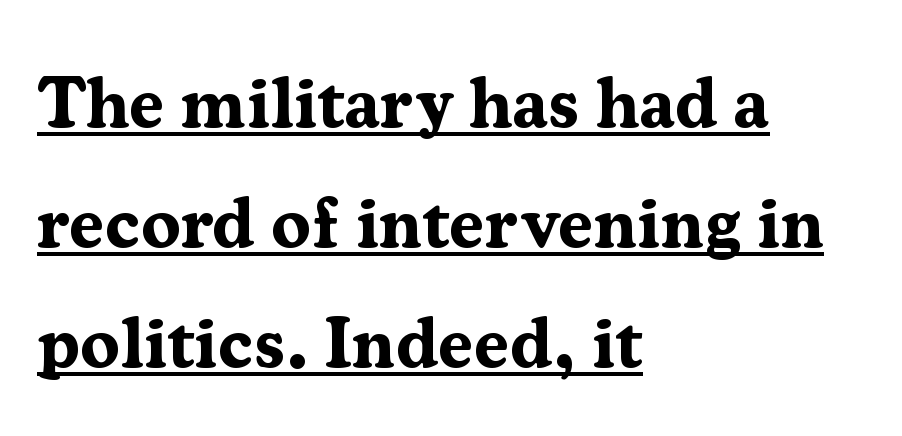
Caption: multi-line text, flush left, ragged right. Upright lettering throughout. The lines sit at an ordinary, default distance from one another. Emphasis by weight is at full strength: bold. Character widths vary here, with narrow letters taking less room than wide ones. The words here are underlined.
